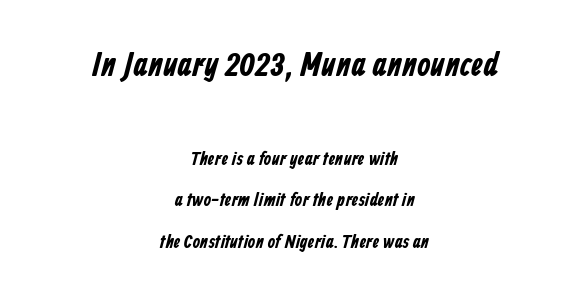
{"serif": "no", "width": "condensed", "stroke_contrast": "low", "x_height": "medium", "monospaced": "no", "underline": "no", "align": "center", "line_spacing": "loose", "line_spacing_ratio": 2.19, "letter_spacing": "normal", "letter_spacing_em": 0.0, "larger_block": "first", "size_ratio": 1.79, "glyph_px": 34}
